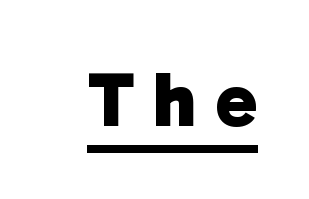
{"serif": "no", "bold": "yes", "weight": "heavy", "width": "normal", "stroke_contrast": "low", "x_height": "medium", "monospaced": "no", "underline": "yes", "letter_spacing": "wide", "letter_spacing_em": 0.25, "glyph_px": 78}
